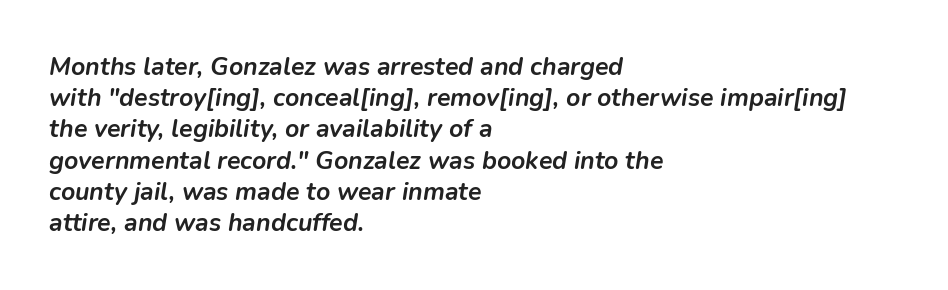
Italic? Definitely — the glyphs are oblique. What's the leading like? Ordinary, nothing unusual. This rendering leaves character spacing at its baseline value. A full-strength bold gives these letters their thick strokes. Rule under the text: the space is simply empty.
